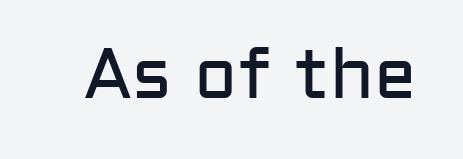
{"serif": "no", "italic": "no", "bold": "no", "weight": "regular", "width": "normal", "stroke_contrast": "low", "x_height": "medium", "monospaced": "no", "underline": "no", "letter_spacing": "normal", "letter_spacing_em": 0.0, "glyph_px": 71}
